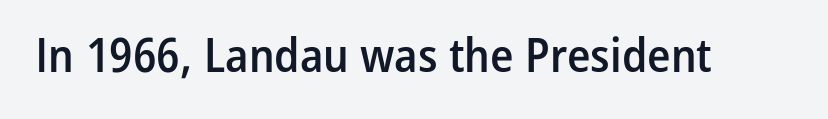
Q: Is the text bold? A: Semi-bold.
Q: Is the text italic (slanted)? A: No, it is upright.
Q: Is the typeface a serif or a sans-serif typeface? A: Sans-serif.
Q: Is the text underlined? A: No.
Q: Is the spacing between letters normal or unusually wide? A: Normal.
Q: Width (condensed, normal, or wide)? A: Condensed.
Q: Stroke contrast? A: Low.
Q: x-height? A: Medium.
Q: Monospaced? A: No.
